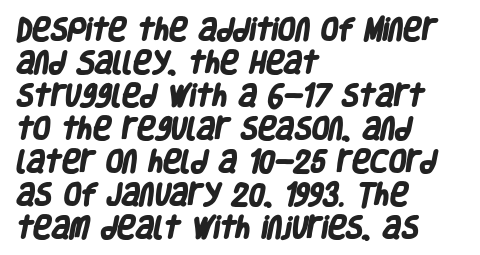
{"bold": "yes", "underline": "no", "align": "left", "line_spacing": "normal", "line_spacing_ratio": 1.32, "letter_spacing": "normal", "letter_spacing_em": 0.0, "glyph_px": 25}
